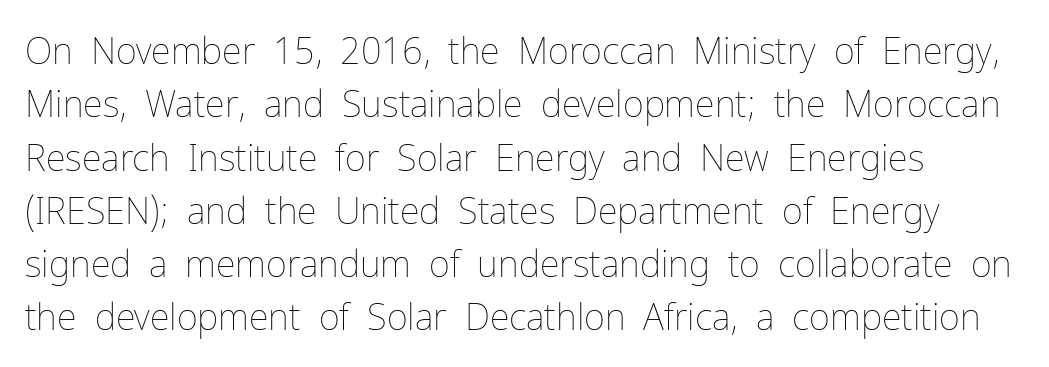
The image shows 36 px thin type, upright; set normal line spacing (1.48x), normal letter spacing, not underlined; low stroke contrast and a medium x-height.
